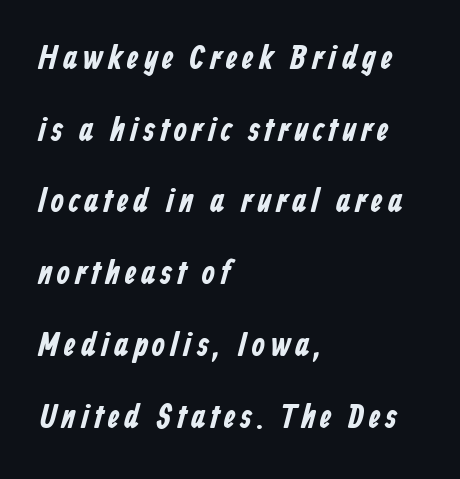
Is this a sans? Yes — the strokes have no serifs. Short and long lines alike share a common starting point at left. The baseline area is clear. Summary of weight: heavy, a full bold. Varying glyph widths throughout — classic text-font behaviour. Quick note: interline space is abundant.
